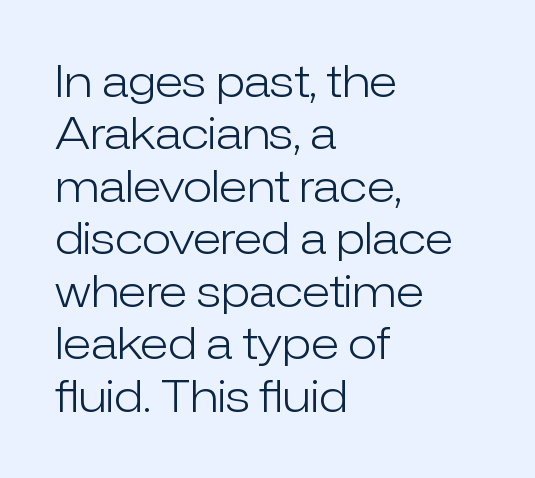
{"serif": "no", "italic": "no", "bold": "no", "weight": "light", "width": "normal", "stroke_contrast": "low", "x_height": "medium", "monospaced": "no", "underline": "no", "align": "left", "line_spacing_ratio": 1.22, "letter_spacing": "normal", "letter_spacing_em": 0.0, "glyph_px": 43}
